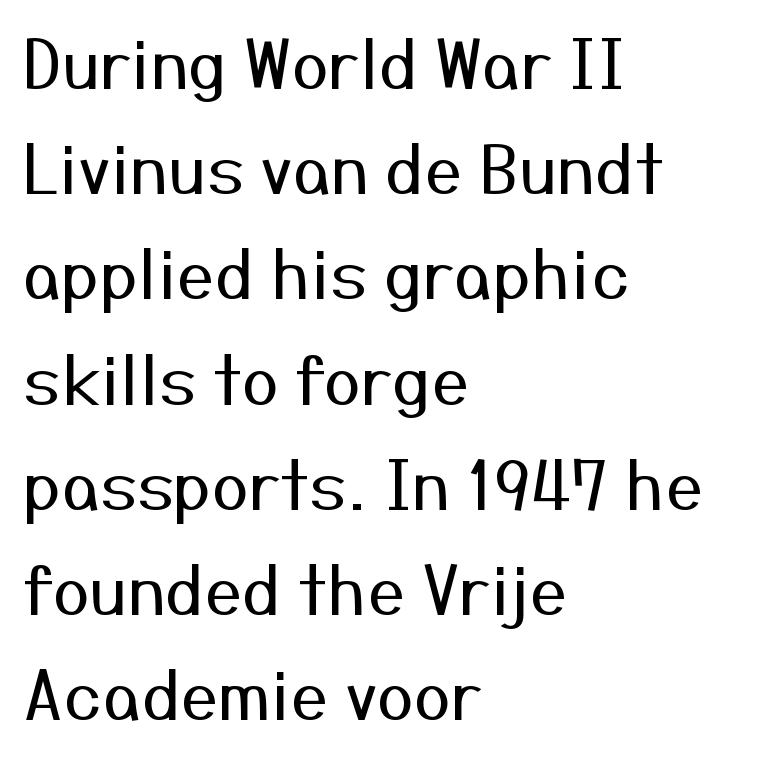
You can tell it's not italic because the verticals are truly vertical. The rows are spaced the way most documents space them. Descender tails drop into unmarked territory. These lines stack with their left ends in a neat column. Is this a fixed-width face? No — the glyphs have proportional, varying widths.
